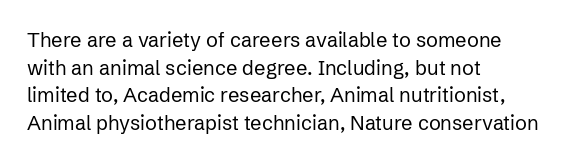
The image shows 20 px text type, upright; set left-aligned, normal line spacing (1.38x), normal letter spacing, not underlined.
